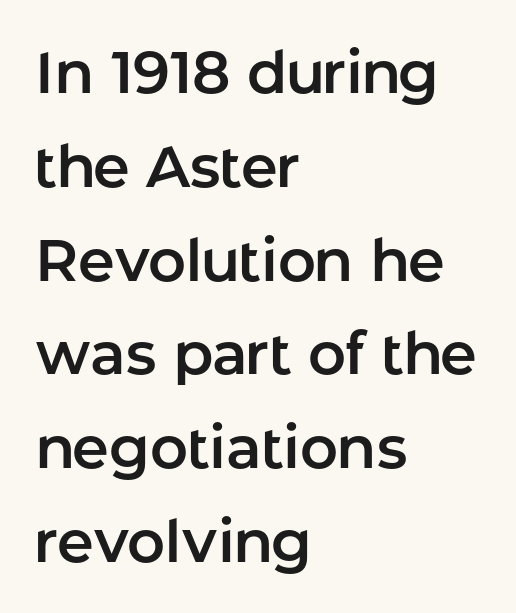
{"serif": "no", "italic": "no", "width": "normal", "stroke_contrast": "low", "x_height": "medium", "monospaced": "no", "underline": "no", "align": "left", "line_spacing": "normal", "line_spacing_ratio": 1.59, "letter_spacing": "normal", "letter_spacing_em": 0.0, "glyph_px": 59}
